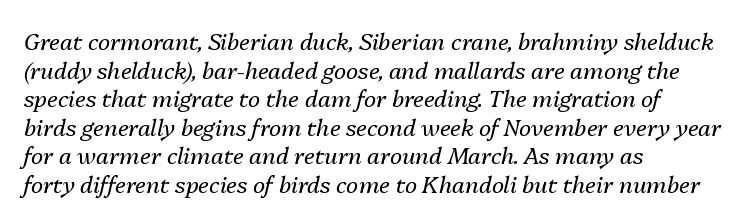
The image shows 23 px text type, italic (leaning right); set left-aligned, line spacing 1.24x, normal letter spacing, not underlined.
